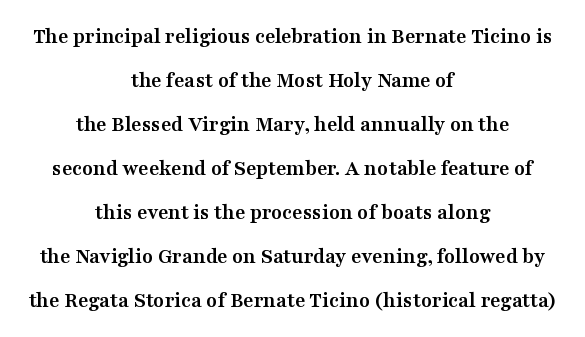
Q: Is the text bold? A: Yes.
Q: Is the text italic (slanted)? A: No, it is upright.
Q: Is the text underlined? A: No.
Q: How is the paragraph aligned? A: Centered.
Q: Is the spacing between letters normal or unusually wide? A: Normal.
Q: Is the spacing between lines tight, normal or loose? A: Loose.
